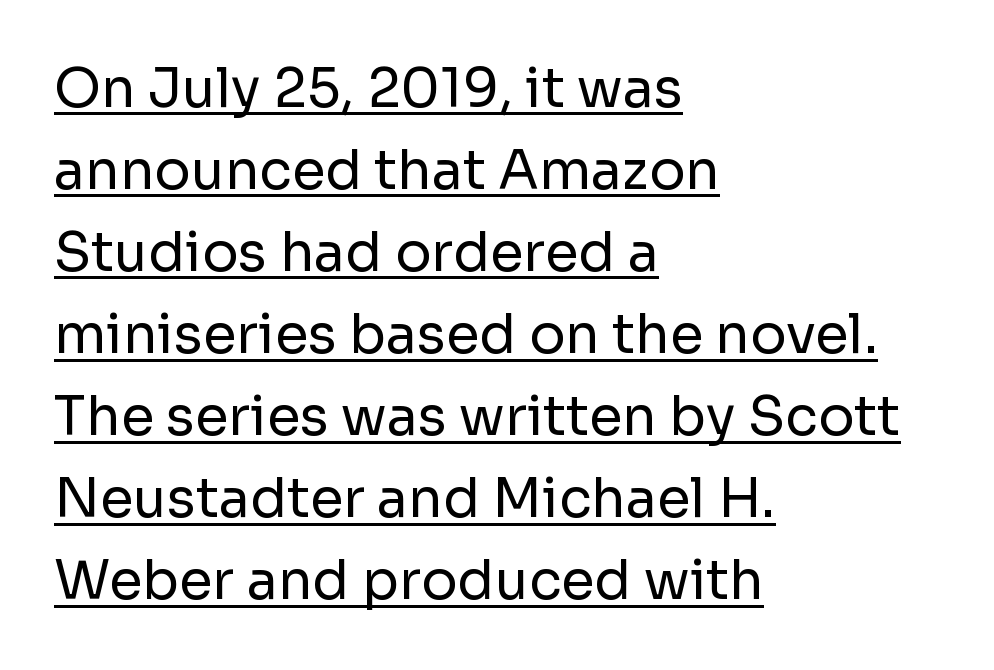
Q: Is the text bold? A: No.
Q: Is the text italic (slanted)? A: No, it is upright.
Q: Is the typeface a serif or a sans-serif typeface? A: Sans-serif.
Q: Is the text underlined? A: Yes.
Q: How is the paragraph aligned? A: Left-aligned.
Q: Is the spacing between letters normal or unusually wide? A: Normal.
Q: Is the spacing between lines tight, normal or loose? A: Normal.
Q: Width (condensed, normal, or wide)? A: Normal.
Q: Stroke contrast? A: Low.
Q: x-height? A: Medium.
Q: Monospaced? A: No.
